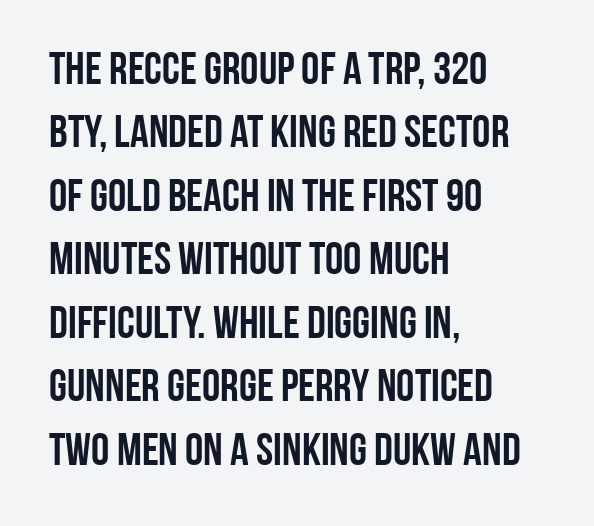
The image shows 46 px condensed sans-serif type, upright; set left-aligned, normal line spacing (1.38x), normal letter spacing, not underlined; low stroke contrast and a large x-height.
